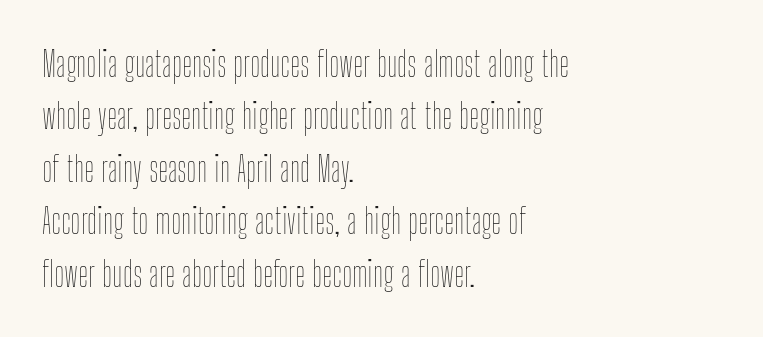
The image shows 35 px thin, condensed type, upright; set left-aligned, normal line spacing (1.5x), normal letter spacing, not underlined; low stroke contrast and a medium x-height.
